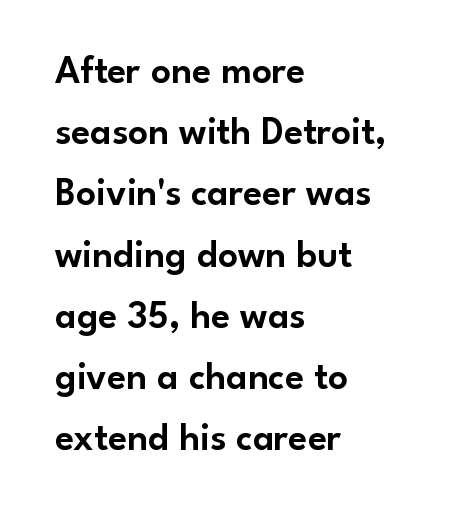
The image shows 39 px sans-serif type, upright; set left-aligned, normal line spacing (1.57x), normal letter spacing, not underlined; low stroke contrast and a small x-height.
